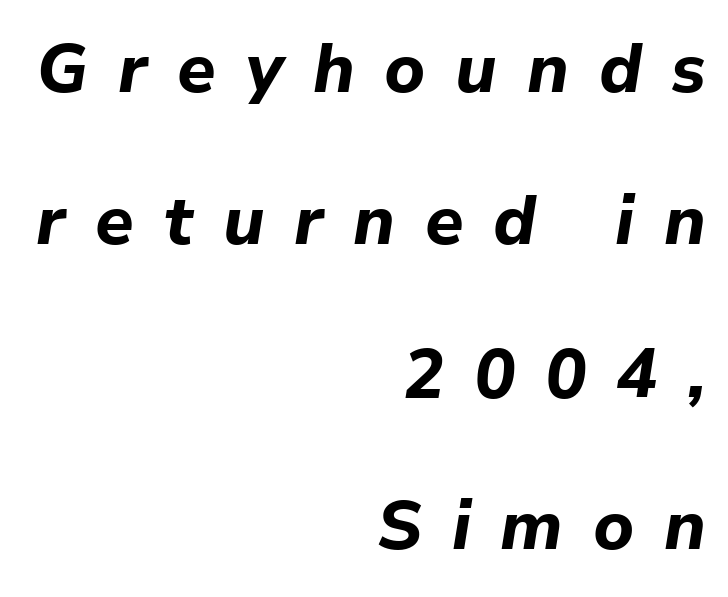
{"italic": "yes", "lean": "right", "slant_degrees": 9, "bold": "yes", "weight": "bold", "width": "normal", "stroke_contrast": "low", "x_height": "medium", "monospaced": "no", "underline": "no", "align": "right", "line_spacing": "loose", "line_spacing_ratio": 2.21, "letter_spacing": "wide", "letter_spacing_em": 0.43, "glyph_px": 69}
